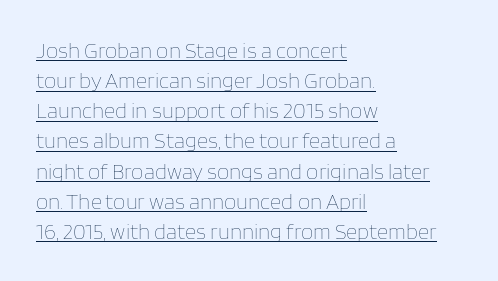
Stroke thickness stays within the range of a standard reading face or lighter. Words appear dense and cohesive because spacing is normal. Every word sits above its own underline. Normally led — the rows are evenly, conventionally spaced. The rendering anchors every line to the left-hand side.
